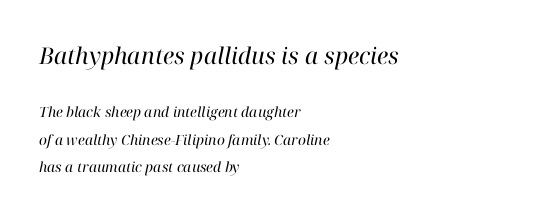
Q: Is the text bold? A: No.
Q: Is the text italic (slanted)? A: Yes, it leans right by about 12 degrees.
Q: Is the text underlined? A: No.
Q: How is the paragraph aligned? A: Left-aligned.
Q: Is the spacing between letters normal or unusually wide? A: Normal.
Q: Is the spacing between lines tight, normal or loose? A: Loose.
Q: Which block of text is set in a larger size, the first (top) or the second (bottom)? A: The first (top) one.
